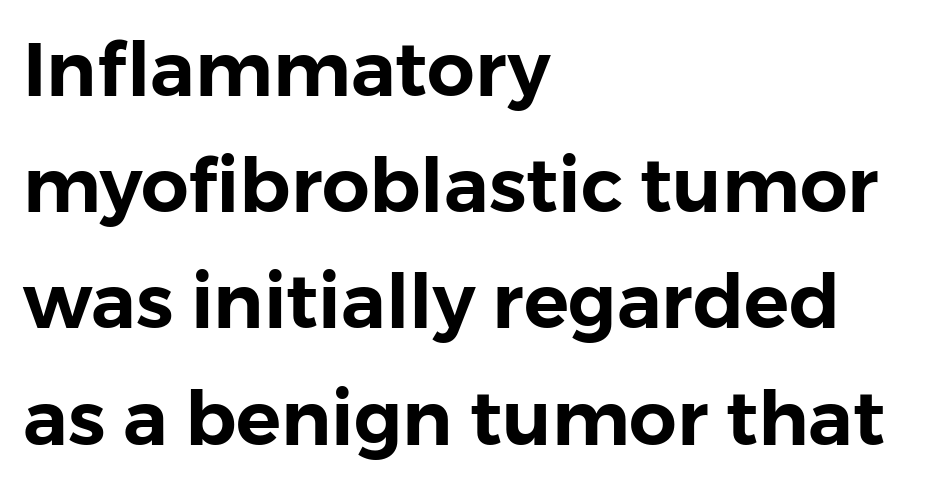
Q: Is the text italic (slanted)? A: No, it is upright.
Q: Is the typeface a serif or a sans-serif typeface? A: Sans-serif.
Q: Is the text underlined? A: No.
Q: How is the paragraph aligned? A: Left-aligned.
Q: Is the spacing between letters normal or unusually wide? A: Normal.
Q: Is the spacing between lines tight, normal or loose? A: Normal.
Q: Width (condensed, normal, or wide)? A: Normal.
Q: Stroke contrast? A: Low.
Q: x-height? A: Medium.
Q: Monospaced? A: No.
